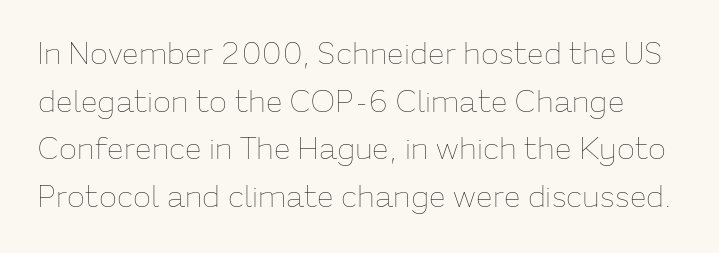
Q: Is the text bold? A: No.
Q: Is the text italic (slanted)? A: No, it is upright.
Q: Is the text underlined? A: No.
Q: Is the spacing between letters normal or unusually wide? A: Normal.
Q: Is the spacing between lines tight, normal or loose? A: Normal.
Q: Width (condensed, normal, or wide)? A: Normal.
Q: Stroke contrast? A: Low.
Q: x-height? A: Medium.
Q: Monospaced? A: No.
